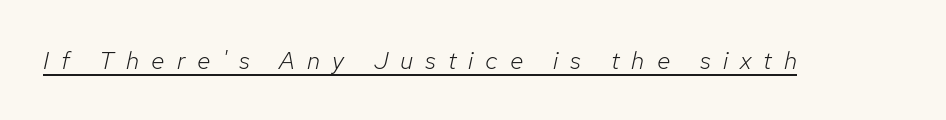
{"italic": "yes", "lean": "right", "slant_degrees": 12, "bold": "no", "underline": "yes", "letter_spacing": "wide", "letter_spacing_em": 0.48, "glyph_px": 25}
